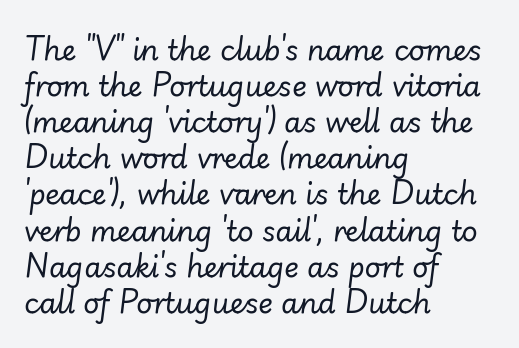
The image shows 28 px regular-weight type, italic (leaning right); set left-aligned, normal line spacing (1.29x), normal letter spacing, not underlined; low stroke contrast and a small x-height.
